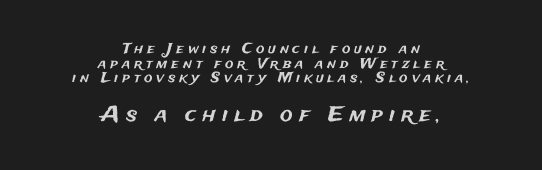
Teacher's note: observe the equal gaps on both sides — that is centered alignment. Check the space under the baseline: it is left empty. The rendering enlarges the type as you move from the upper chunk to the lower. Vertically, the passage feels compressed, each row crowding the next. You could only call the tracking loose — the letters float apart.
